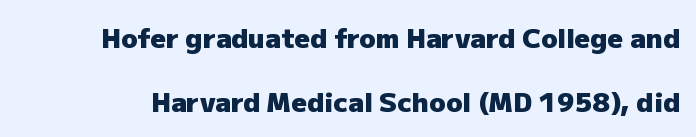
Q: Is the text bold? A: Yes.
Q: Is the text italic (slanted)? A: No, it is upright.
Q: Is the text underlined? A: No.
Q: Is the spacing between letters normal or unusually wide? A: Normal.
Q: Is the spacing between lines tight, normal or loose? A: Loose.
